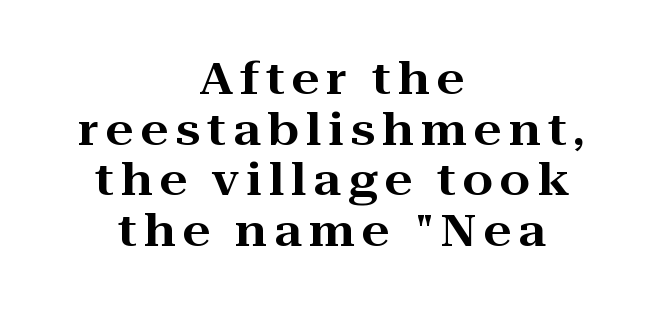
Layout note: lines centered. The rendering uses natural spacing where letterforms have individual widths. A typesetter would label this face a serif. The block of text is dense from top to bottom, with scant space between rows. The zone under the glyphs is completely vacant. The type sits square on the baseline with zero lean.
